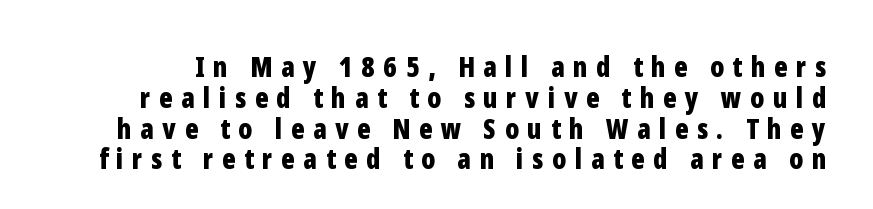
The line-height multiplier appears low, near solid setting. The face used here has the dense, thick strokes of a bold. This rendering widens character spacing well past its baseline value. Posture: upright roman.
